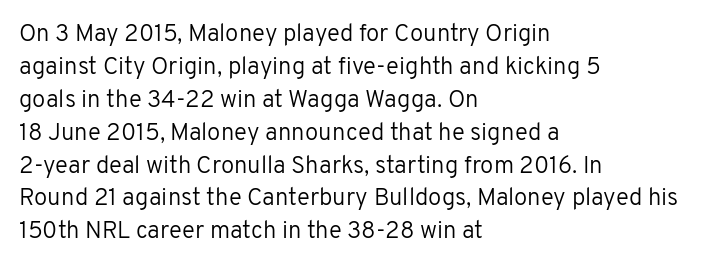
{"italic": "no", "bold": "no", "underline": "no", "align": "left", "line_spacing": "normal", "line_spacing_ratio": 1.37, "letter_spacing": "normal", "letter_spacing_em": 0.0, "glyph_px": 24}
